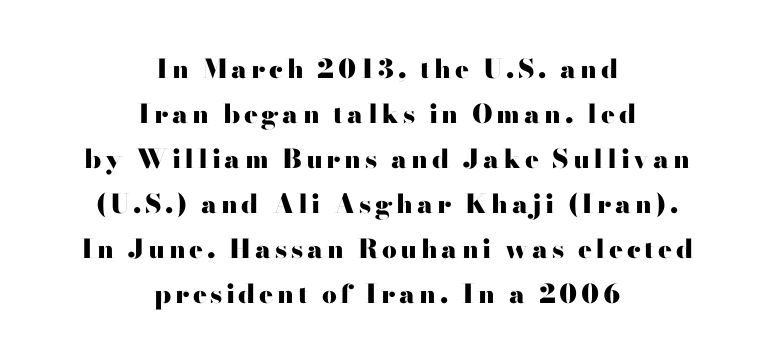
The image shows 26 px bold type, upright; set centered, line spacing 1.73x, not underlined.
